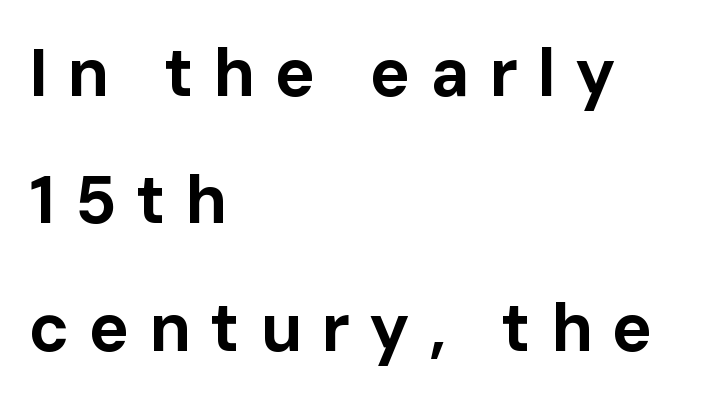
The image shows 67 px bold sans-serif type, upright; set left-aligned, loose line spacing (1.9x), unusually wide letter spacing (+0.29 em), not underlined; low stroke contrast and a medium x-height.
